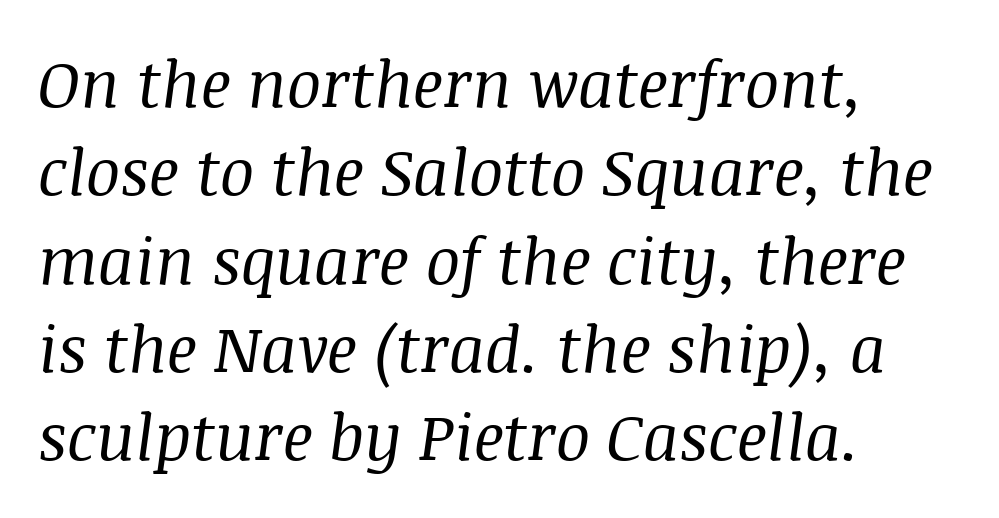
Proportional: the letters do not fall into vertical columns. Type style note: has serifs. The rendering keeps characters at their native spacing. A normal amount of white space separates one row of letters from the next.
